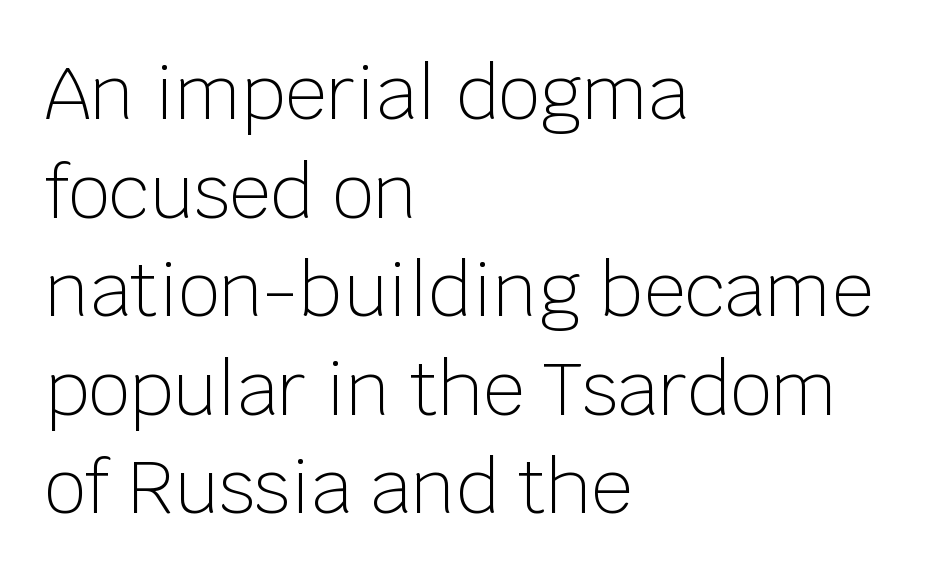
The image shows 73 px light sans-serif type, upright; set left-aligned, normal line spacing (1.35x), normal letter spacing, not underlined; low stroke contrast and a large x-height.
